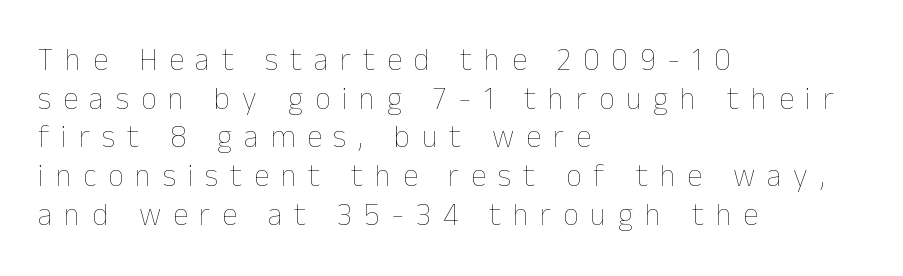
Q: Is the text bold? A: No.
Q: Is the text italic (slanted)? A: No, it is upright.
Q: Is the text underlined? A: No.
Q: How is the paragraph aligned? A: Left-aligned.
Q: Is the spacing between letters normal or unusually wide? A: Unusually wide.
Q: Is the spacing between lines tight, normal or loose? A: Normal.
Q: Width (condensed, normal, or wide)? A: Normal.
Q: Stroke contrast? A: Low.
Q: x-height? A: Medium.
Q: Monospaced? A: No.
